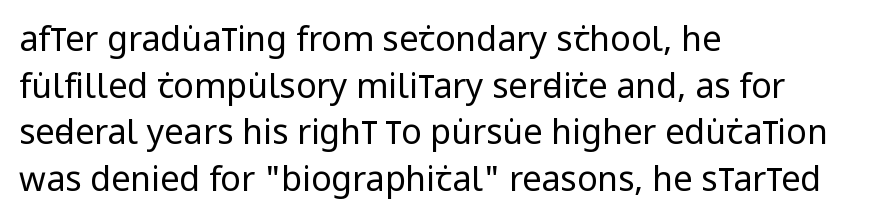
The image shows 34 px regular-weight, condensed sans-serif type, upright; set left-aligned, normal line spacing (1.37x), normal letter spacing, not underlined; low stroke contrast and a large x-height.
